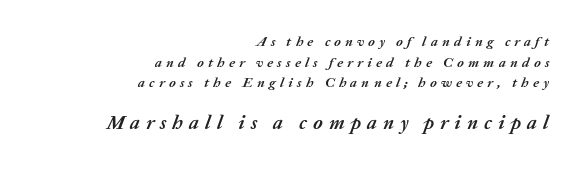
{"italic": "yes", "lean": "right", "slant_degrees": 20, "bold": "yes", "underline": "no", "align": "right", "line_spacing": "normal", "line_spacing_ratio": 1.48, "letter_spacing": "wide", "letter_spacing_em": 0.3, "larger_block": "second", "size_ratio": 1.43, "glyph_px": 20}
